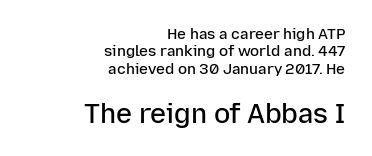
{"italic": "no", "bold": "semi", "underline": "no", "align": "right", "line_spacing_ratio": 1.16, "letter_spacing": "normal", "letter_spacing_em": 0.0, "larger_block": "second", "size_ratio": 1.8, "glyph_px": 27}
